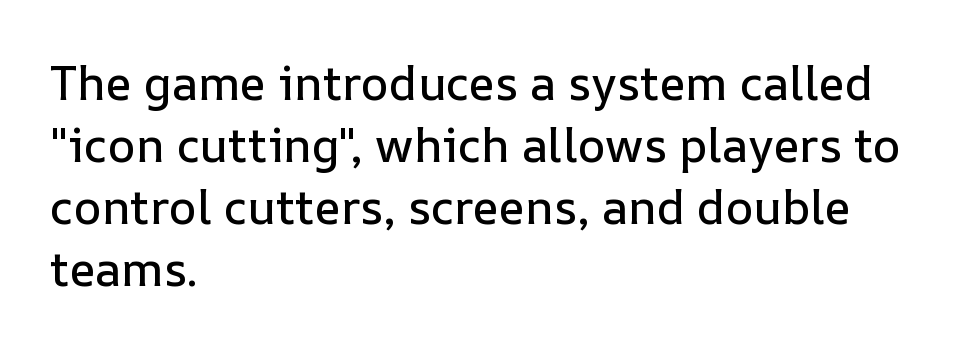
How are the letters spaced? Ordinarily, with no added tracking. A typesetter would mark this as roman, not italic. Lines of text with bare space underneath. Looks like regular typesetting: each glyph gets only the width it needs.
